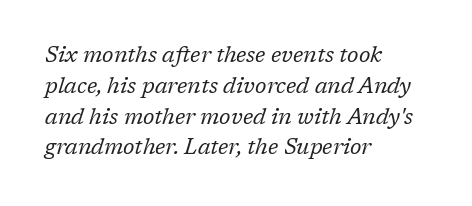
The image shows 22 px text type, italic (leaning right); set left-aligned, normal line spacing (1.4x), normal letter spacing, not underlined.
